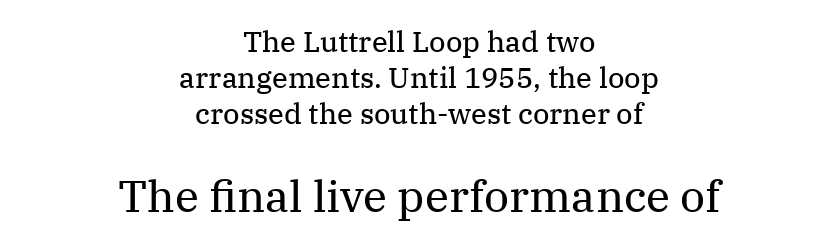
{"serif": "yes", "italic": "no", "bold": "no", "weight": "regular", "width": "normal", "stroke_contrast": "medium", "x_height": "medium", "monospaced": "no", "underline": "no", "align": "center", "line_spacing": "normal", "line_spacing_ratio": 1.25, "letter_spacing": "normal", "letter_spacing_em": 0.0, "larger_block": "second", "size_ratio": 1.52, "glyph_px": 44}
